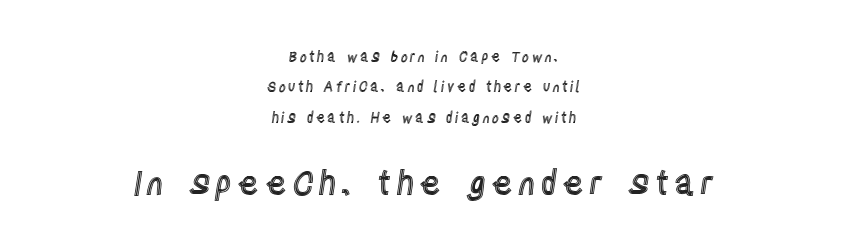
Q: Is the text italic (slanted)? A: Yes.
Q: Is the text underlined? A: No.
Q: How is the paragraph aligned? A: Centered.
Q: Is the spacing between lines tight, normal or loose? A: Loose.
Q: Which block of text is set in a larger size, the first (top) or the second (bottom)? A: The second (bottom) one.
Q: Width (condensed, normal, or wide)? A: Condensed.
Q: x-height? A: Large.
Q: Monospaced? A: No.
